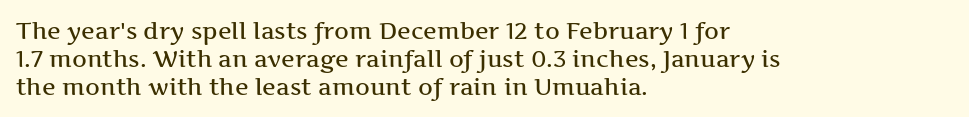
Here the glyphs are tracked normally, forming tight word shapes. The specimen omits any rule beneath the text block's lines. Vertical strokes here are truly vertical. The lines in this sample share a left origin and differ only in where they stop.
